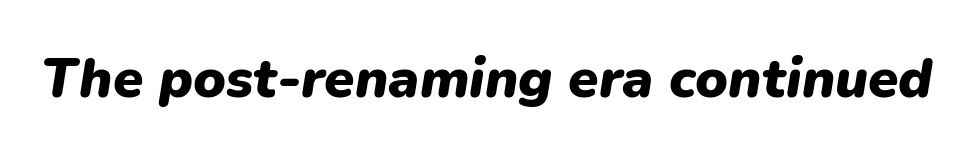
The image shows 55 px heavy type, italic (leaning right); set normal letter spacing, not underlined; low stroke contrast and a medium x-height.
